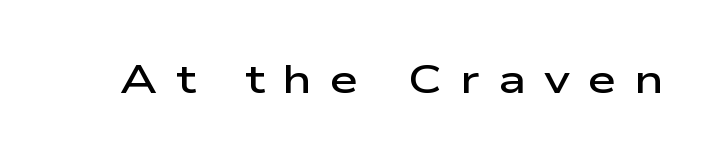
The image shows 40 px semibold, wide sans-serif type, upright; set unusually wide letter spacing (+0.46 em), not underlined; low stroke contrast and a medium x-height.
